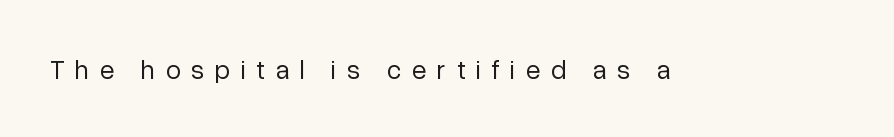
Q: Is the text bold? A: No.
Q: Is the text italic (slanted)? A: No, it is upright.
Q: Is the text underlined? A: No.
Q: Is the spacing between letters normal or unusually wide? A: Unusually wide.
